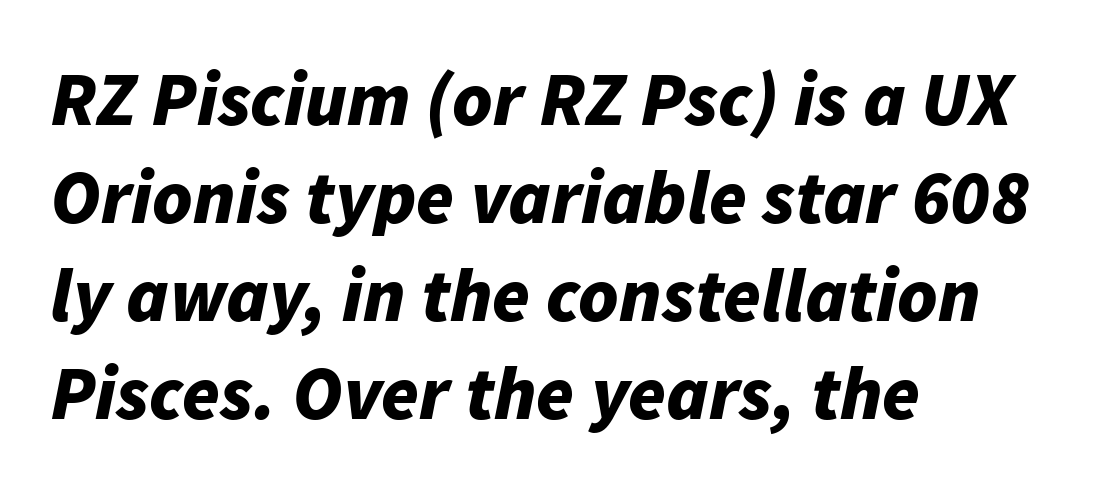
{"italic": "yes", "lean": "right", "slant_degrees": 11, "bold": "yes", "weight": "bold", "width": "normal", "stroke_contrast": "low", "x_height": "medium", "monospaced": "no", "underline": "no", "align": "left", "line_spacing": "normal", "line_spacing_ratio": 1.29, "letter_spacing": "normal", "letter_spacing_em": 0.0, "glyph_px": 76}
